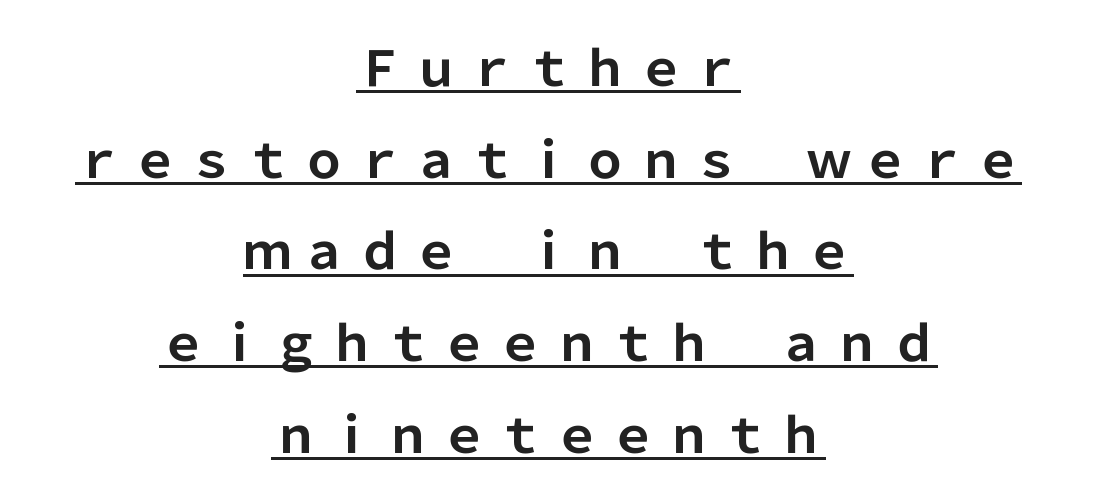
The rag falls on both sides of this text block equally. Leading: increased. Is this a sans? Yes — the strokes have no serifs. I'd describe the lettering as bold — thick and assertive.
